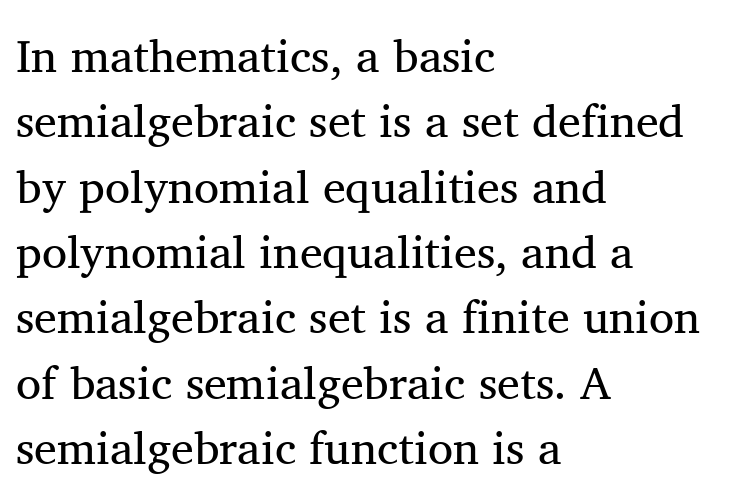
The letters stand straight up with perfectly vertical stems. Look at the bottom of the vertical strokes: they flare into serifs here. This rendering uses left alignment, leaving the right contour irregular. Reading down the column, the eye jumps a familiar distance to each next line. Compared with typical body copy, the letter spacing here is the same. Descenders hang freely into open space.
